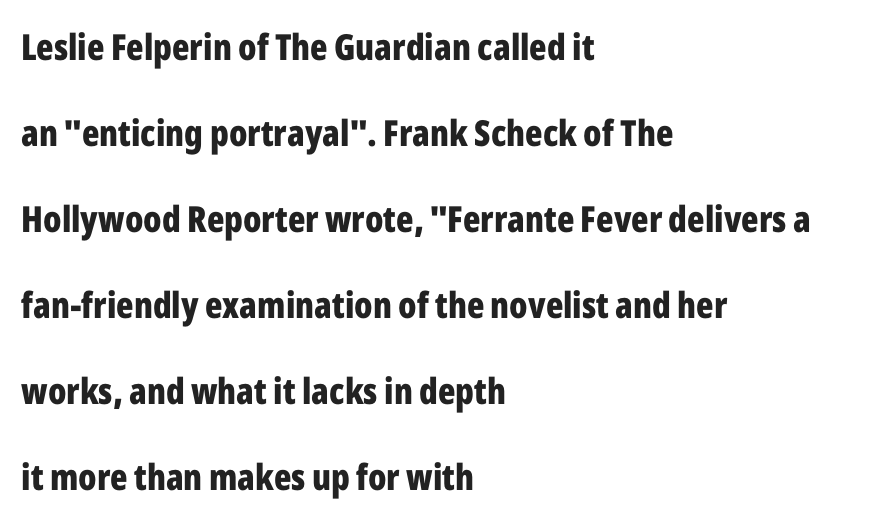
The image shows 36 px bold, condensed sans-serif type, upright; set left-aligned, loose line spacing (2.39x), normal letter spacing, not underlined; low stroke contrast and a medium x-height.
